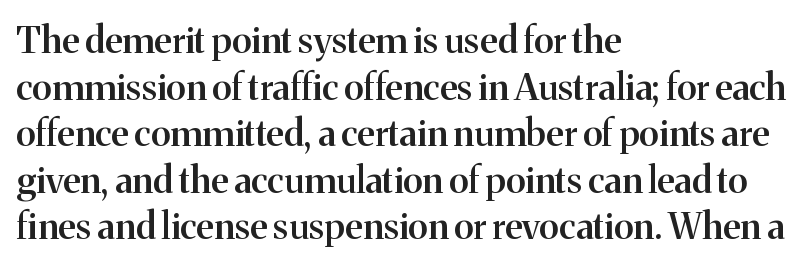
Q: Is the text bold? A: Semi-bold.
Q: Is the text italic (slanted)? A: No, it is upright.
Q: Is the typeface a serif or a sans-serif typeface? A: Serif.
Q: Is the text underlined? A: No.
Q: How is the paragraph aligned? A: Left-aligned.
Q: Is the spacing between letters normal or unusually wide? A: Normal.
Q: Is the spacing between lines tight, normal or loose? A: Normal.
Q: Width (condensed, normal, or wide)? A: Normal.
Q: Stroke contrast? A: Medium.
Q: x-height? A: Medium.
Q: Monospaced? A: No.
